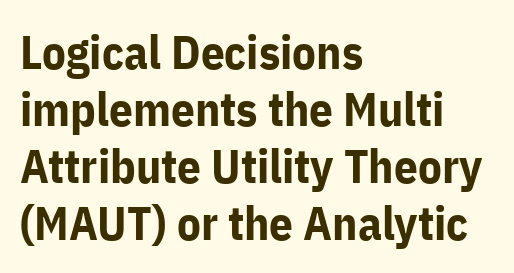
Does the lettering tilt? It doesn't — this is upright. The passage shown has conventional tracking throughout. Look at the stroke-to-counter ratio: heavy, a bold. A typesetter would call this proportional, since set widths differ per character. Type without underlining.
